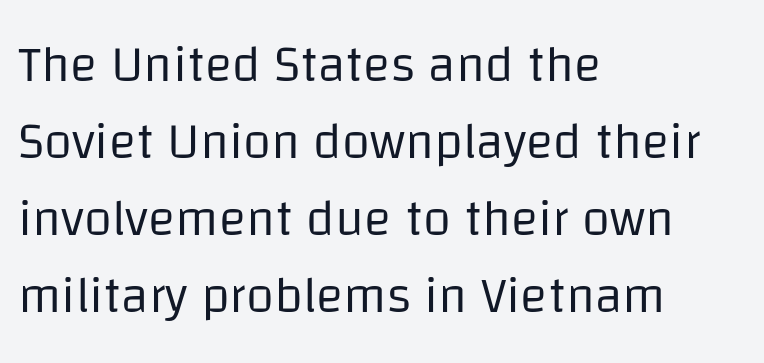
The image shows 51 px regular-weight sans-serif type, upright; set left-aligned, normal line spacing (1.51x), normal letter spacing, not underlined; low stroke contrast and a large x-height.
